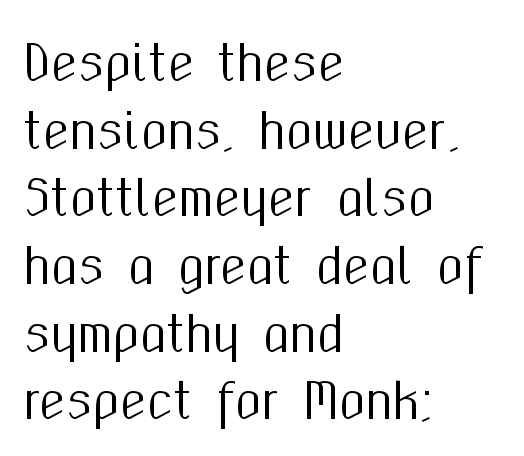
The image shows 48 px condensed sans-serif type, upright; set left-aligned, normal line spacing (1.41x), normal letter spacing, not underlined; medium stroke contrast and a medium x-height.
